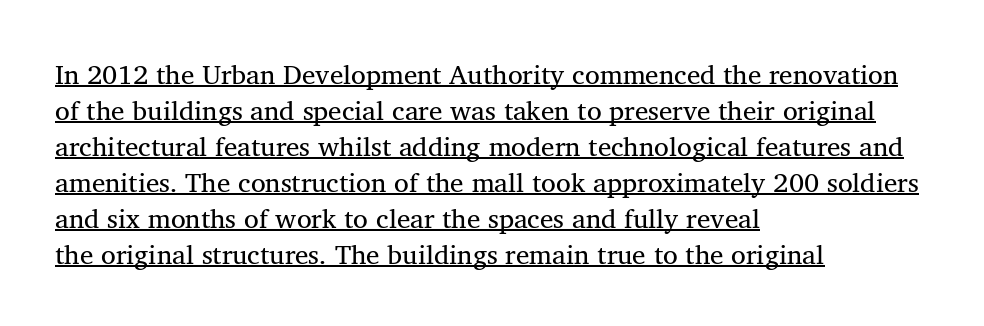
{"italic": "no", "bold": "no", "underline": "yes", "align": "left", "line_spacing": "normal", "line_spacing_ratio": 1.33, "letter_spacing": "normal", "letter_spacing_em": 0.0, "glyph_px": 27}
